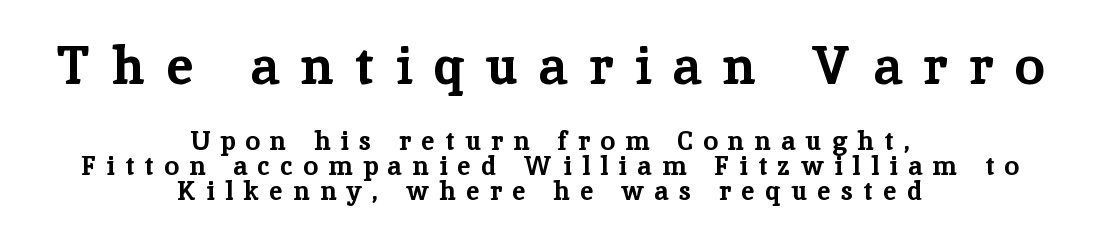
{"serif": "yes", "italic": "no", "bold": "yes", "weight": "bold", "width": "normal", "stroke_contrast": "low", "x_height": "medium", "monospaced": "no", "underline": "no", "align": "center", "line_spacing": "tight", "line_spacing_ratio": 0.96, "letter_spacing": "wide", "letter_spacing_em": 0.41, "larger_block": "first", "size_ratio": 2.04, "glyph_px": 53}
